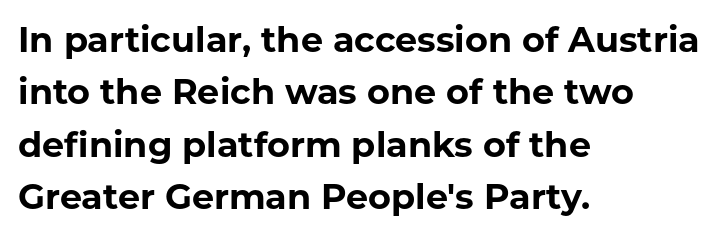
The image shows 35 px bold sans-serif type, upright; set left-aligned, normal line spacing (1.5x), normal letter spacing, not underlined; low stroke contrast and a medium x-height.
